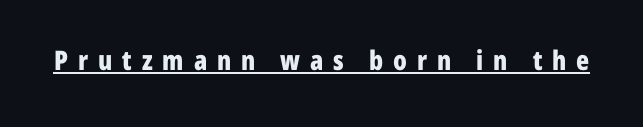
{"italic": "no", "bold": "yes", "underline": "yes", "letter_spacing": "wide", "letter_spacing_em": 0.37, "glyph_px": 27}
